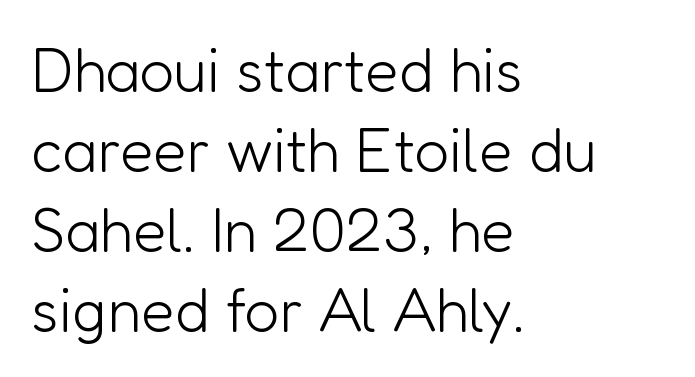
Q: Is the text bold? A: No.
Q: Is the text italic (slanted)? A: No, it is upright.
Q: Is the typeface a serif or a sans-serif typeface? A: Sans-serif.
Q: Is the text underlined? A: No.
Q: How is the paragraph aligned? A: Left-aligned.
Q: Is the spacing between letters normal or unusually wide? A: Normal.
Q: Is the spacing between lines tight, normal or loose? A: Normal.
Q: Width (condensed, normal, or wide)? A: Normal.
Q: Stroke contrast? A: Low.
Q: x-height? A: Medium.
Q: Monospaced? A: No.
